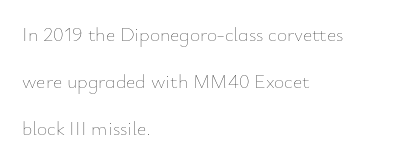
Q: Is the text bold? A: No.
Q: Is the text italic (slanted)? A: No, it is upright.
Q: Is the text underlined? A: No.
Q: How is the paragraph aligned? A: Left-aligned.
Q: Is the spacing between letters normal or unusually wide? A: Normal.
Q: Is the spacing between lines tight, normal or loose? A: Loose.
